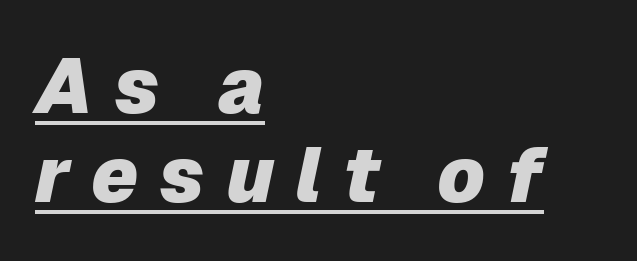
Q: Is the text bold? A: Yes.
Q: Is the text italic (slanted)? A: Yes, it leans right by about 12 degrees.
Q: Is the text underlined? A: Yes.
Q: How is the paragraph aligned? A: Left-aligned.
Q: Is the spacing between letters normal or unusually wide? A: Unusually wide.
Q: Width (condensed, normal, or wide)? A: Normal.
Q: Stroke contrast? A: Low.
Q: x-height? A: Medium.
Q: Monospaced? A: No.
